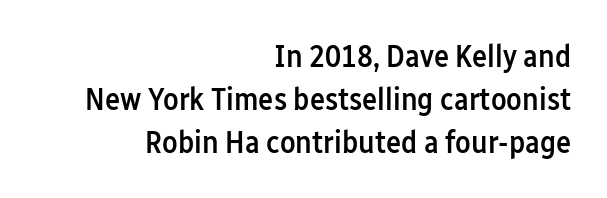
The image shows 32 px semibold, condensed sans-serif type, upright; set right-aligned, normal line spacing (1.34x), normal letter spacing, not underlined; low stroke contrast and a medium x-height.
